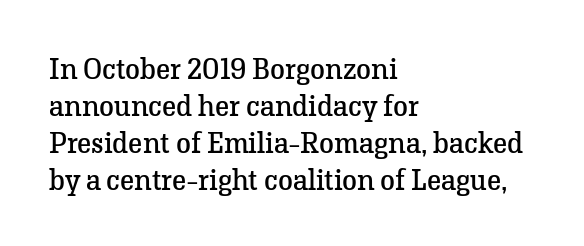
The image shows 30 px regular-weight serif type, upright; set left-aligned, line spacing 1.23x, normal letter spacing, not underlined; low stroke contrast and a medium x-height.
